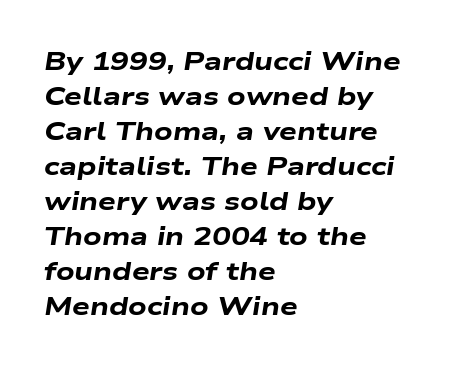
{"italic": "yes", "lean": "right", "slant_degrees": 9, "bold": "yes", "underline": "no", "align": "left", "line_spacing": "normal", "line_spacing_ratio": 1.4, "letter_spacing": "normal", "letter_spacing_em": 0.0, "glyph_px": 25}
